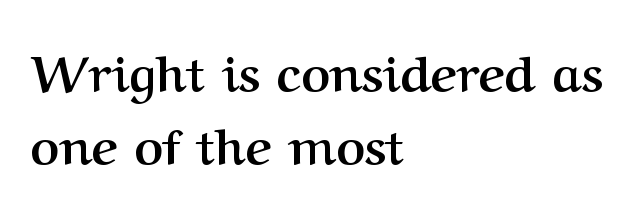
These lines carry a lot of weight — the face is fully bold. Does extra space separate the letters? No, they use regular spacing. Honestly, the row spacing looks completely unremarkable. The lines in this sample share a left origin and differ only in where they stop. The face used here is proportionally spaced, like ordinary book or web type.
